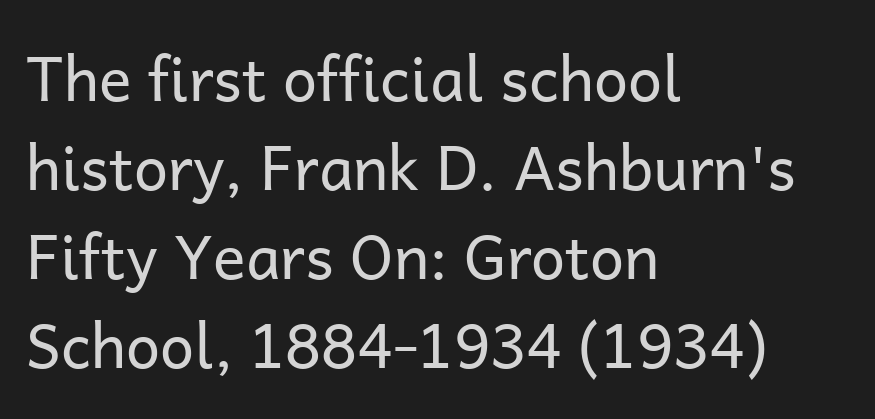
{"serif": "no", "italic": "no", "bold": "no", "weight": "regular", "width": "normal", "stroke_contrast": "low", "x_height": "medium", "monospaced": "no", "underline": "no", "align": "left", "line_spacing": "normal", "line_spacing_ratio": 1.46, "letter_spacing": "normal", "letter_spacing_em": 0.0, "glyph_px": 61}
